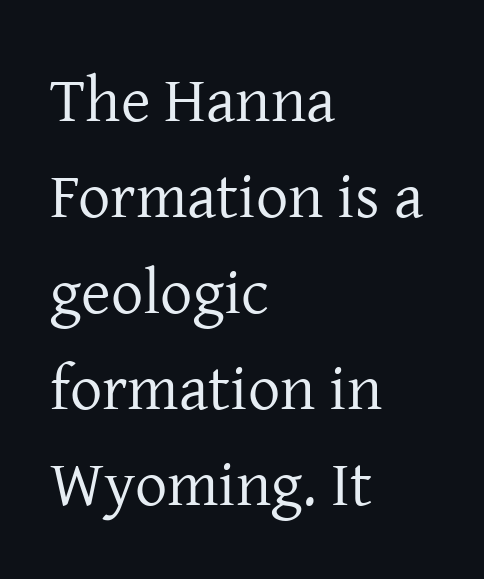
{"serif": "yes", "italic": "no", "bold": "no", "weight": "regular", "width": "normal", "stroke_contrast": "low", "x_height": "medium", "monospaced": "no", "underline": "no", "align": "left", "line_spacing": "normal", "line_spacing_ratio": 1.5, "letter_spacing": "normal", "letter_spacing_em": 0.0, "glyph_px": 64}
